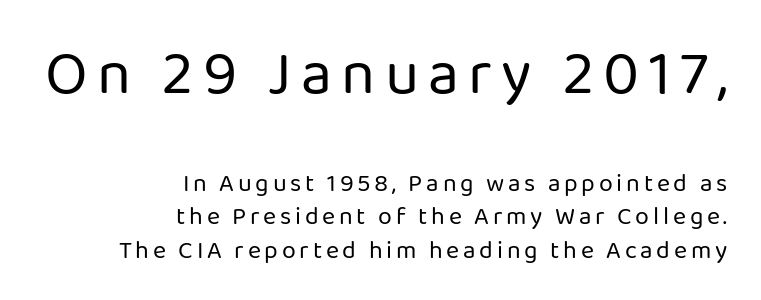
{"serif": "no", "italic": "no", "bold": "no", "weight": "regular", "width": "normal", "stroke_contrast": "low", "x_height": "medium", "monospaced": "no", "underline": "no", "align": "right", "line_spacing": "normal", "line_spacing_ratio": 1.34, "larger_block": "first", "size_ratio": 2.48, "glyph_px": 62}
